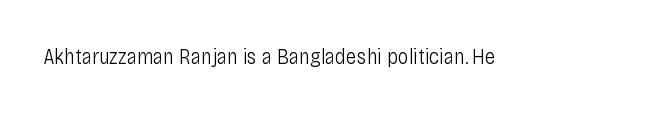
The space directly below the letters is spotless. Quick note: not italic, upright. The line texture is even and compact thanks to regular tracking. These glyphs show unthickened strokes, regular width or finer.
